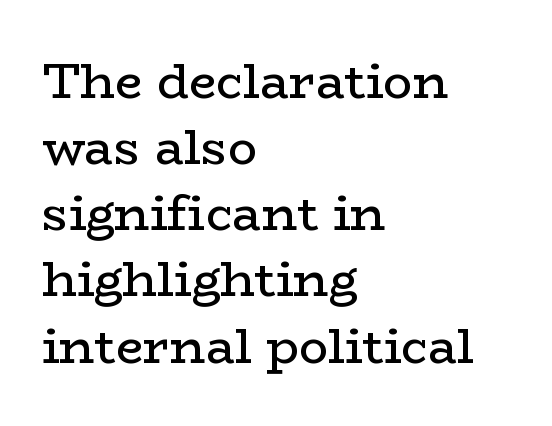
The passage shown is typed in a proportional face where columns would drift. Tall strokes in this sample are plumb rather than angled. Serif or sans? Serif — the stroke terminals have little feet. The cut favours lightness, reaching ordinary text weight at its darkest. This rendering features lettering with no underline.
